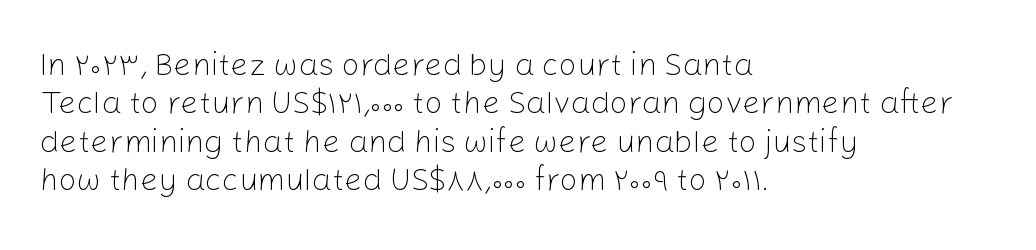
Q: Is the text bold? A: No.
Q: Is the text italic (slanted)? A: No, it is upright.
Q: Is the typeface a serif or a sans-serif typeface? A: Sans-serif.
Q: Is the text underlined? A: No.
Q: How is the paragraph aligned? A: Left-aligned.
Q: Is the spacing between letters normal or unusually wide? A: Normal.
Q: Width (condensed, normal, or wide)? A: Normal.
Q: Stroke contrast? A: Low.
Q: x-height? A: Medium.
Q: Monospaced? A: No.
